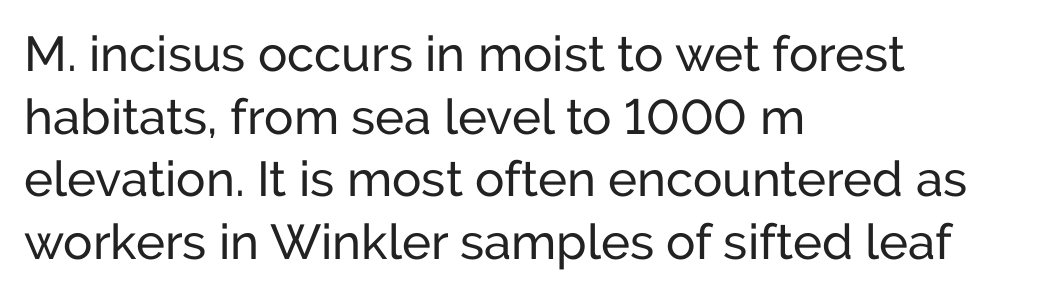
{"serif": "no", "italic": "no", "width": "normal", "stroke_contrast": "low", "x_height": "medium", "monospaced": "no", "underline": "no", "align": "left", "line_spacing": "normal", "line_spacing_ratio": 1.28, "letter_spacing": "normal", "letter_spacing_em": 0.0, "glyph_px": 49}
